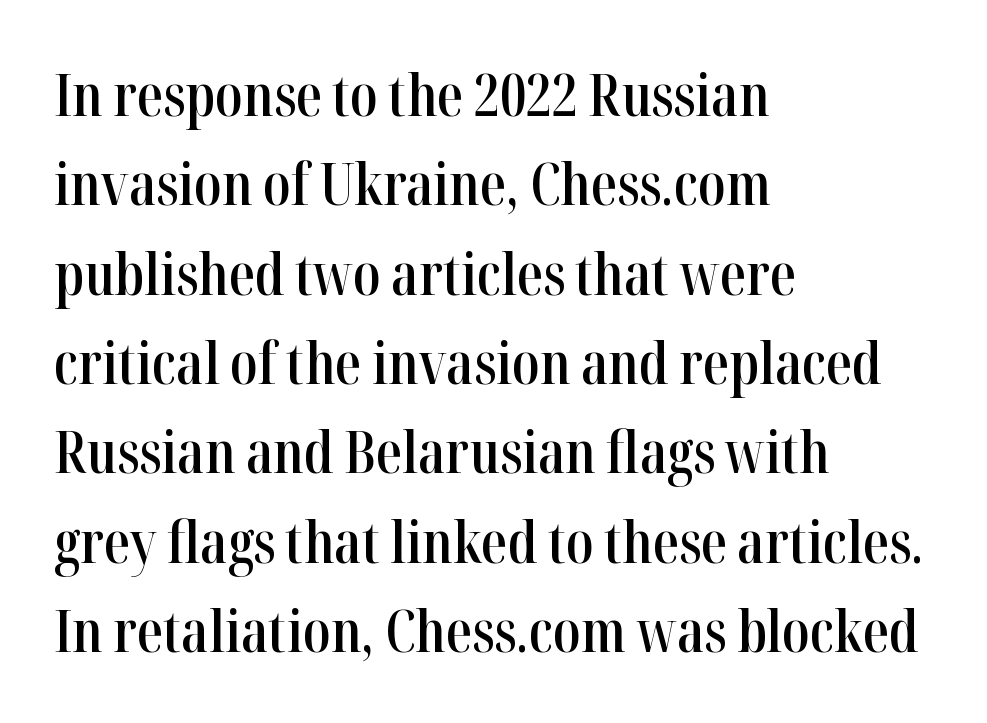
A typesetter would mark this as roman, not italic. Set as a demibold, roughly 600 on the weight scale. Evenly set lines give the paragraph a standard silhouette. Each row of text sits above clean, open space. A typesetter would call this proportional, since set widths differ per character. The rendering shows small feet on the letterforms — a serif design.
